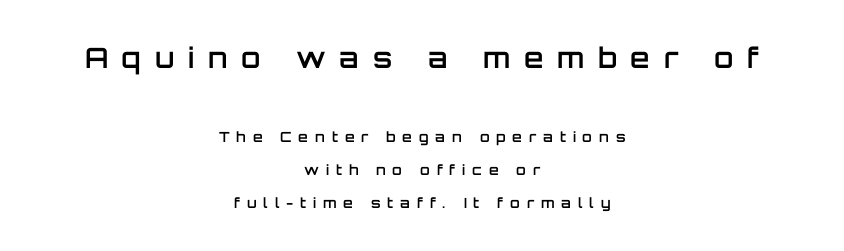
{"serif": "no", "italic": "no", "bold": "semi", "weight": "semibold", "width": "normal", "stroke_contrast": "low", "x_height": "large", "monospaced": "no", "underline": "no", "align": "center", "line_spacing": "loose", "line_spacing_ratio": 2.35, "letter_spacing": "wide", "letter_spacing_em": 0.49, "larger_block": "first", "size_ratio": 2.0, "glyph_px": 28}
